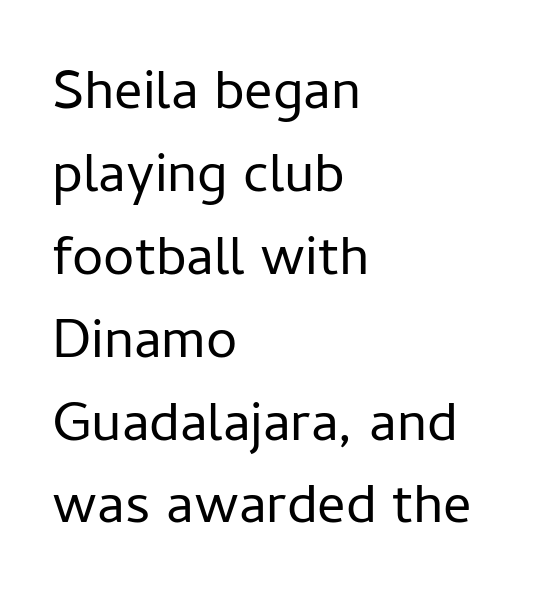
The image shows 56 px regular-weight sans-serif type, upright; set left-aligned, normal line spacing (1.48x), normal letter spacing, not underlined; low stroke contrast and a medium x-height.
